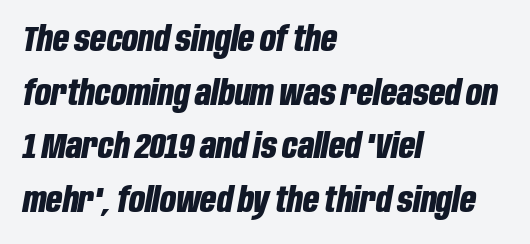
{"italic": "yes", "lean": "right", "slant_degrees": 10, "bold": "yes", "weight": "bold", "width": "condensed", "stroke_contrast": "low", "x_height": "large", "monospaced": "no", "underline": "no", "align": "left", "line_spacing": "normal", "line_spacing_ratio": 1.53, "letter_spacing": "normal", "letter_spacing_em": 0.0, "glyph_px": 35}
